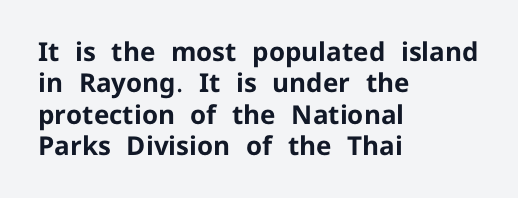
Posture: straight, roman, zero tilt. A student would call this left alignment; a typographer would say flush left, rag right. Rule under the text: the space is simply empty. Between one letter and the next there's only the usual sliver of space. Plenty of ink on the page — the face is bold.
